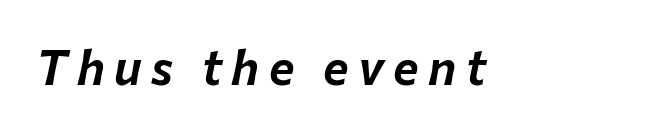
Q: Is the text italic (slanted)? A: Yes, it leans right by about 12 degrees.
Q: Is the text underlined? A: No.
Q: Is the spacing between letters normal or unusually wide? A: Unusually wide.
Q: Width (condensed, normal, or wide)? A: Normal.
Q: Stroke contrast? A: Low.
Q: x-height? A: Medium.
Q: Monospaced? A: No.
